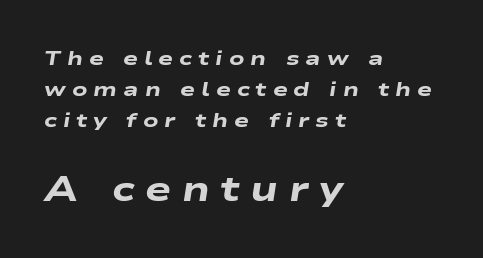
Someone cranked the tracking dial way up on this one. Reading down the block, your eye returns to a fixed left position each line. Weight: bold. Plain, unruled lines of type.
